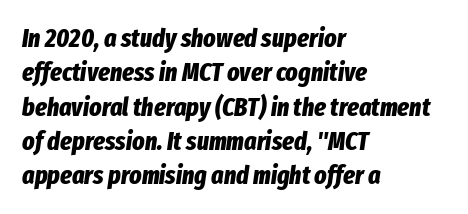
Q: Is the text bold? A: Yes.
Q: Is the text italic (slanted)? A: Yes, it leans right by about 8 degrees.
Q: Is the text underlined? A: No.
Q: How is the paragraph aligned? A: Left-aligned.
Q: Is the spacing between letters normal or unusually wide? A: Normal.
Q: Is the spacing between lines tight, normal or loose? A: Normal.
